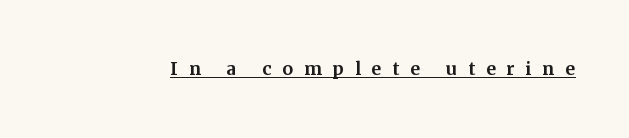
{"italic": "no", "underline": "yes", "letter_spacing": "wide", "letter_spacing_em": 0.45, "glyph_px": 24}
